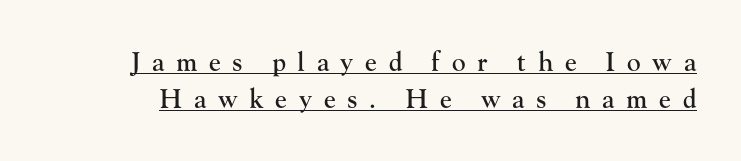
{"italic": "no", "underline": "yes", "line_spacing": "normal", "line_spacing_ratio": 1.42, "letter_spacing": "wide", "letter_spacing_em": 0.45, "glyph_px": 26}
